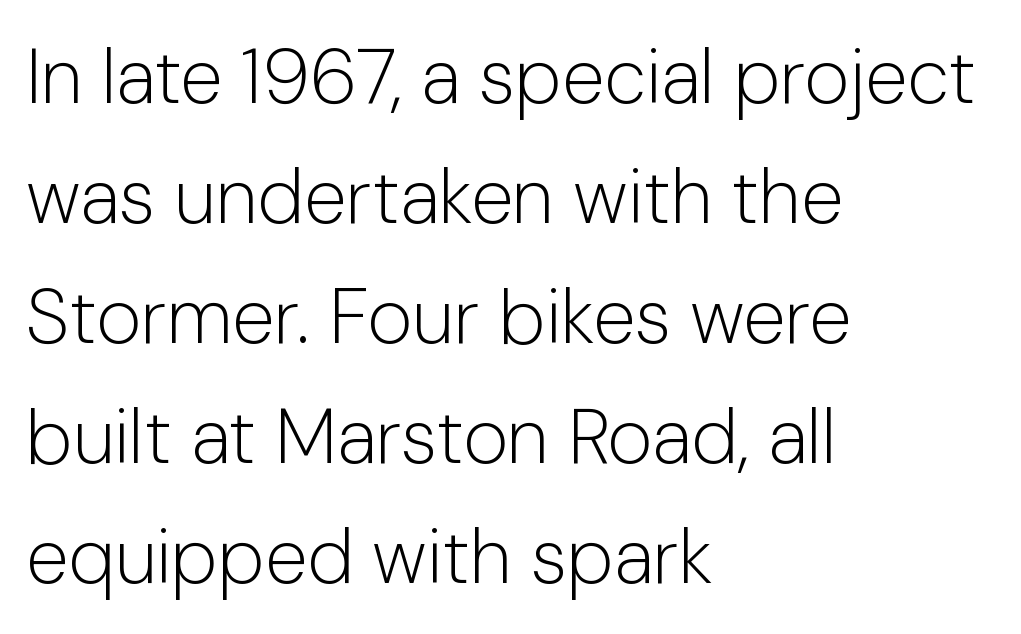
Q: Is the text bold? A: No.
Q: Is the text italic (slanted)? A: No, it is upright.
Q: Is the typeface a serif or a sans-serif typeface? A: Sans-serif.
Q: Is the text underlined? A: No.
Q: How is the paragraph aligned? A: Left-aligned.
Q: Is the spacing between letters normal or unusually wide? A: Normal.
Q: Is the spacing between lines tight, normal or loose? A: Normal.
Q: Width (condensed, normal, or wide)? A: Normal.
Q: Stroke contrast? A: Low.
Q: x-height? A: Medium.
Q: Monospaced? A: No.
